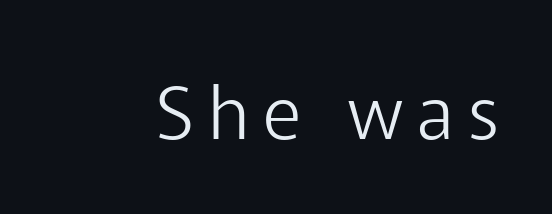
The image shows 74 px light sans-serif type, upright; set not underlined; low stroke contrast and a medium x-height.
